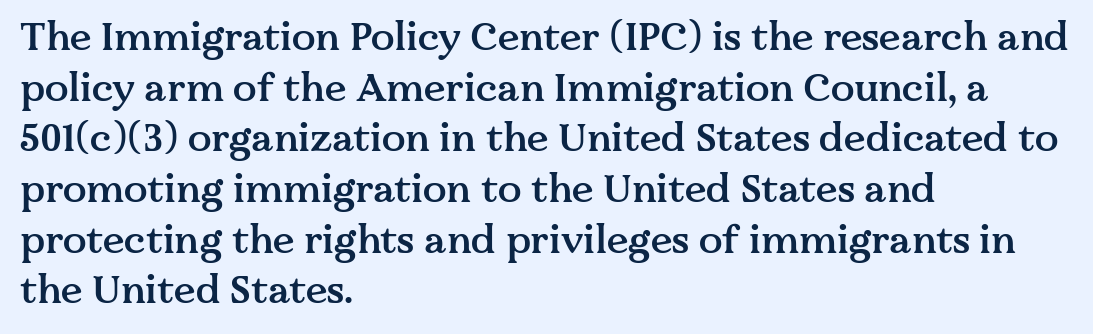
The letters advance in unequal steps, a hallmark of proportional type. Has an underline been added? It has not. A bit beefed up — I'd call it semibold rather than bold. The tracking reads as untouched default to a designer's eye. Classification — serif. It's the straight-up-and-down kind of type.
